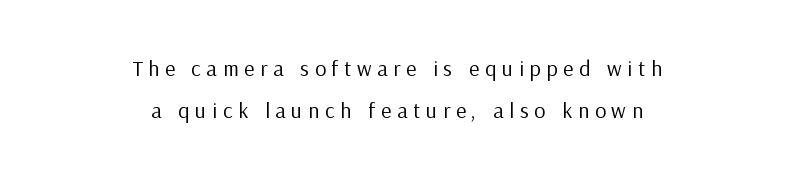
The image shows 22 px text type, upright; set centered, loose line spacing (1.93x), unusually wide letter spacing (+0.26 em), not underlined.
